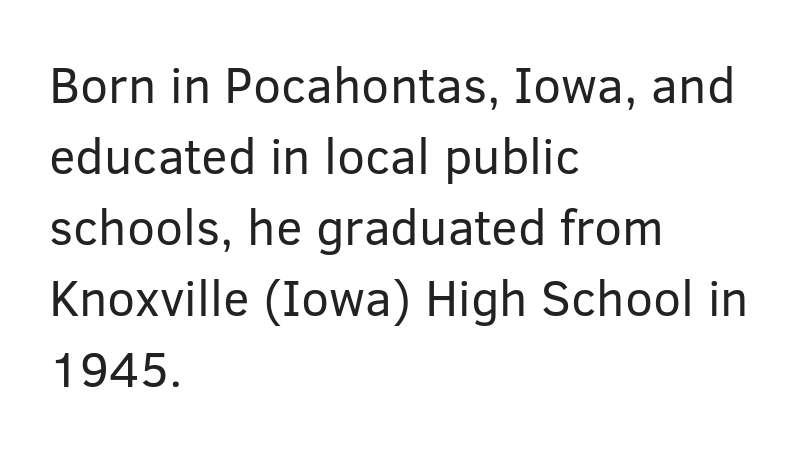
Q: Is the text bold? A: No.
Q: Is the text italic (slanted)? A: No, it is upright.
Q: Is the typeface a serif or a sans-serif typeface? A: Sans-serif.
Q: Is the text underlined? A: No.
Q: How is the paragraph aligned? A: Left-aligned.
Q: Is the spacing between letters normal or unusually wide? A: Normal.
Q: Is the spacing between lines tight, normal or loose? A: Normal.
Q: Width (condensed, normal, or wide)? A: Normal.
Q: Stroke contrast? A: Low.
Q: x-height? A: Medium.
Q: Monospaced? A: No.
